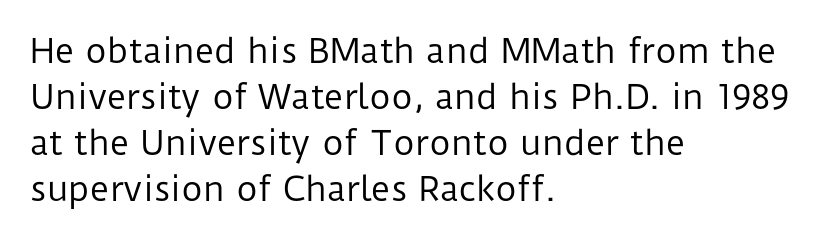
Q: Is the text bold? A: No.
Q: Is the text italic (slanted)? A: No, it is upright.
Q: Is the typeface a serif or a sans-serif typeface? A: Sans-serif.
Q: Is the text underlined? A: No.
Q: How is the paragraph aligned? A: Left-aligned.
Q: Is the spacing between letters normal or unusually wide? A: Normal.
Q: Is the spacing between lines tight, normal or loose? A: Normal.
Q: Width (condensed, normal, or wide)? A: Normal.
Q: Stroke contrast? A: Low.
Q: x-height? A: Medium.
Q: Monospaced? A: No.
